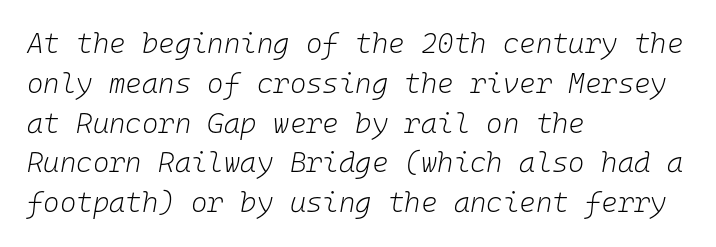
The vertical gap from one line to the next is medium. Does the copy run flush right? No — it runs flush left. Check under the words: just untouched page. The face used here is rendered with its standard letterfit. The passage shown is typed in a monospace face where columns stay perfectly aligned.
